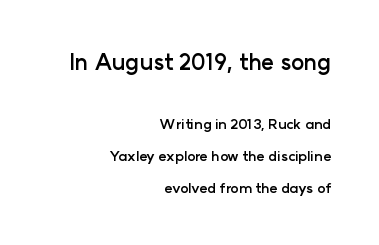
Look at the tracking — it's just the regular setting, nothing added. What weight is shown? A full bold with thick strokes. A clean baseline with only descenders dipping below it. The ragged edge is on the left, which tells us the setting is flush right. Horizontal bands of white between lines are thick stripes.
